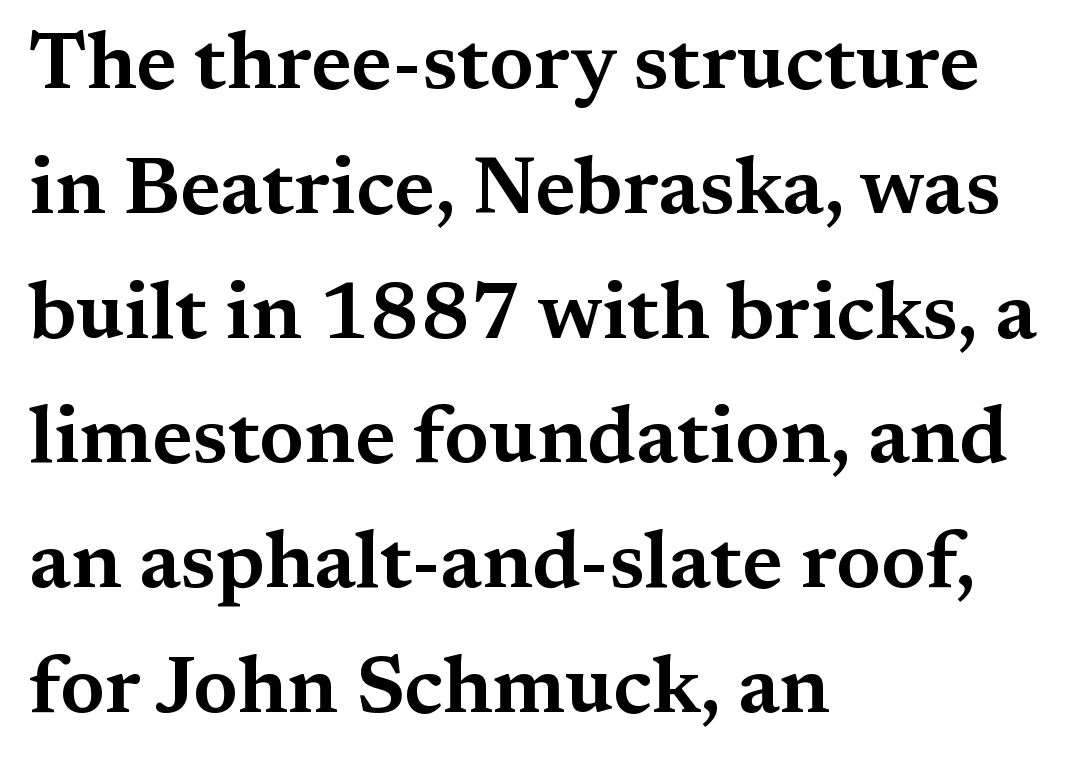
Q: Is the text italic (slanted)? A: No, it is upright.
Q: Is the typeface a serif or a sans-serif typeface? A: Serif.
Q: Is the text underlined? A: No.
Q: How is the paragraph aligned? A: Left-aligned.
Q: Is the spacing between letters normal or unusually wide? A: Normal.
Q: Is the spacing between lines tight, normal or loose? A: Normal.
Q: Width (condensed, normal, or wide)? A: Wide.
Q: Stroke contrast? A: Medium.
Q: x-height? A: Medium.
Q: Monospaced? A: No.
